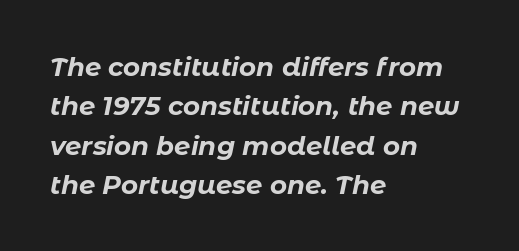
{"italic": "yes", "lean": "right", "slant_degrees": 11, "bold": "yes", "underline": "no", "align": "left", "line_spacing": "normal", "line_spacing_ratio": 1.51, "letter_spacing": "normal", "letter_spacing_em": 0.0, "glyph_px": 26}
